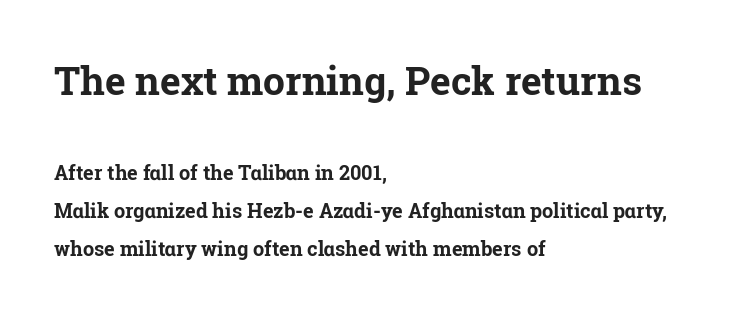
{"serif": "yes", "italic": "no", "bold": "yes", "weight": "bold", "width": "normal", "stroke_contrast": "low", "x_height": "medium", "monospaced": "no", "underline": "no", "align": "left", "line_spacing_ratio": 1.89, "letter_spacing": "normal", "letter_spacing_em": 0.0, "larger_block": "first", "size_ratio": 1.95, "glyph_px": 39}
